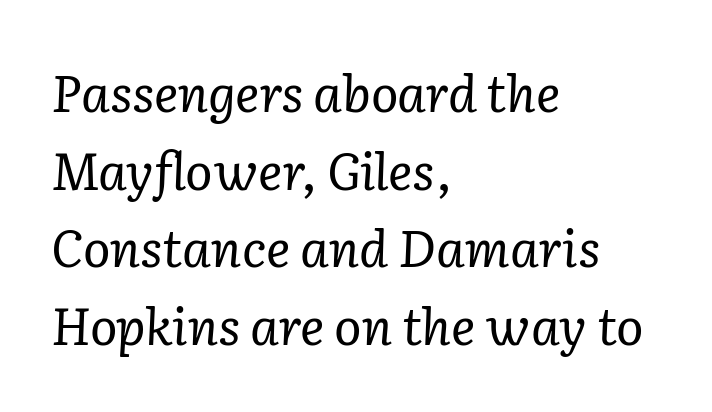
Classification — serif. Each new line begins a customary step beneath the previous one. Does the lettering tilt? It does — this is italic. These lines keep a tight, regular rhythm from letter to letter.
